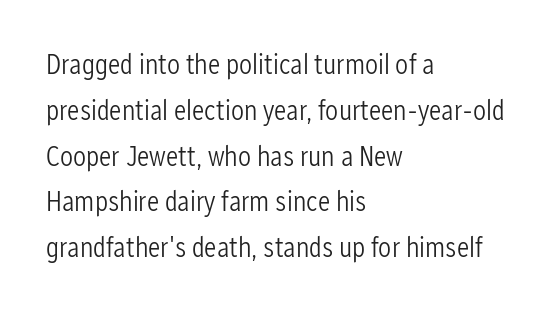
{"serif": "no", "italic": "no", "bold": "no", "weight": "light", "width": "condensed", "stroke_contrast": "low", "x_height": "medium", "monospaced": "no", "underline": "no", "align": "left", "line_spacing": "normal", "line_spacing_ratio": 1.58, "letter_spacing": "normal", "letter_spacing_em": 0.0, "glyph_px": 29}
